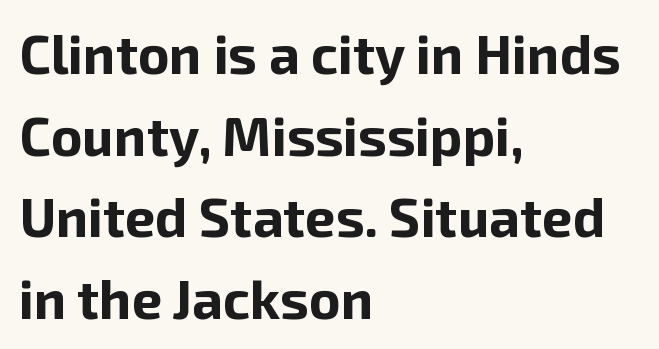
{"serif": "no", "italic": "no", "bold": "yes", "weight": "bold", "width": "normal", "stroke_contrast": "low", "x_height": "medium", "monospaced": "no", "underline": "no", "align": "left", "line_spacing": "normal", "line_spacing_ratio": 1.51, "letter_spacing": "normal", "letter_spacing_em": 0.0, "glyph_px": 54}
